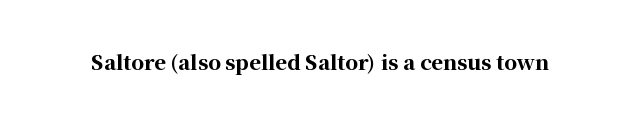
Q: Is the text bold? A: Yes.
Q: Is the text italic (slanted)? A: No, it is upright.
Q: Is the text underlined? A: No.
Q: Is the spacing between letters normal or unusually wide? A: Normal.
